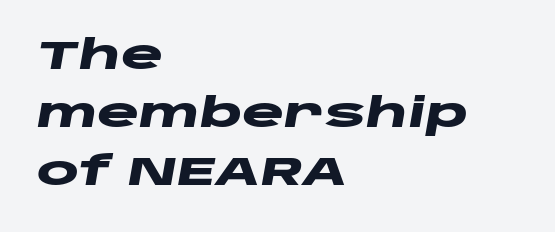
{"italic": "yes", "lean": "right", "slant_degrees": 10, "bold": "yes", "weight": "heavy", "width": "wide", "stroke_contrast": "low", "x_height": "large", "monospaced": "no", "underline": "no", "align": "left", "line_spacing": "normal", "line_spacing_ratio": 1.45, "letter_spacing": "normal", "letter_spacing_em": 0.0, "glyph_px": 40}
